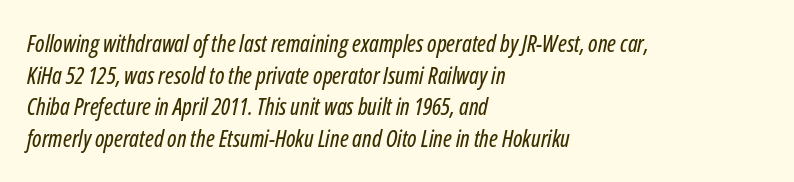
{"italic": "yes", "lean": "right", "slant_degrees": 12, "underline": "no", "align": "left", "line_spacing": "normal", "line_spacing_ratio": 1.38, "letter_spacing": "normal", "letter_spacing_em": 0.0, "glyph_px": 23}
